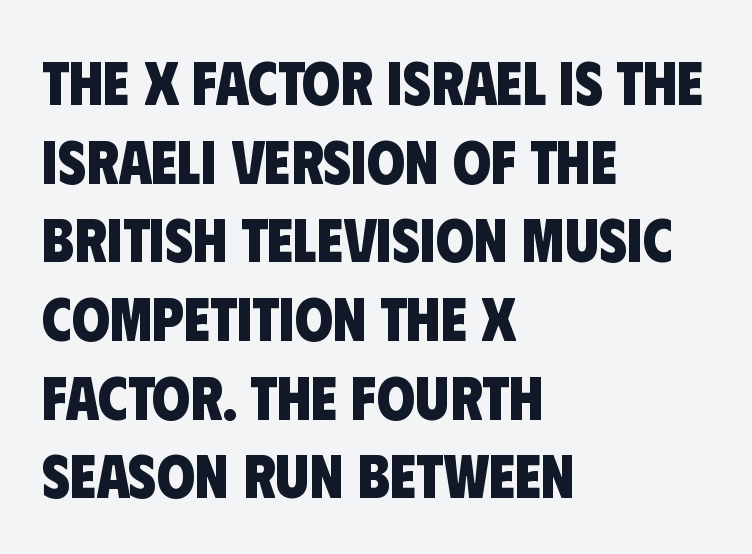
The image shows 61 px heavy, condensed sans-serif type; set left-aligned, normal line spacing (1.29x), normal letter spacing, not underlined; low stroke contrast and a large x-height.
